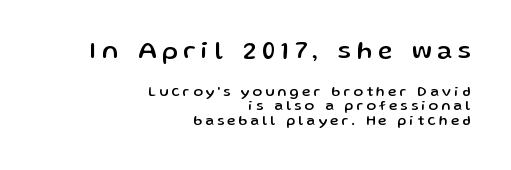
{"italic": "no", "underline": "no", "align": "right", "line_spacing": "tight", "line_spacing_ratio": 1.01, "letter_spacing": "wide", "letter_spacing_em": 0.24, "larger_block": "first", "size_ratio": 1.79, "glyph_px": 25}
